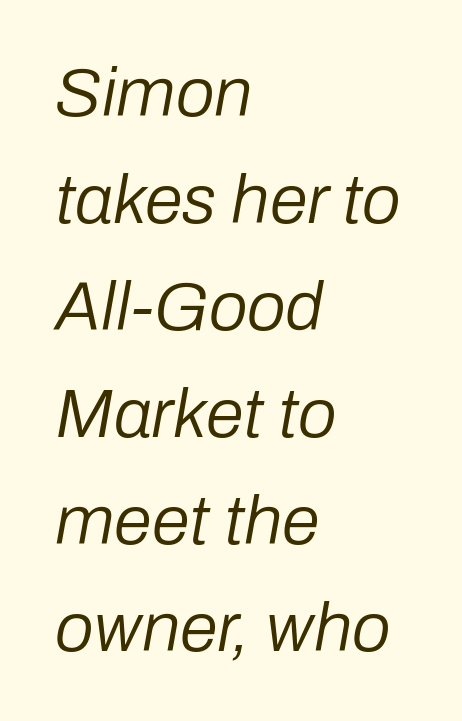
The image shows 69 px regular-weight type, italic (leaning right); set left-aligned, normal line spacing (1.55x), normal letter spacing, not underlined; low stroke contrast and a medium x-height.
